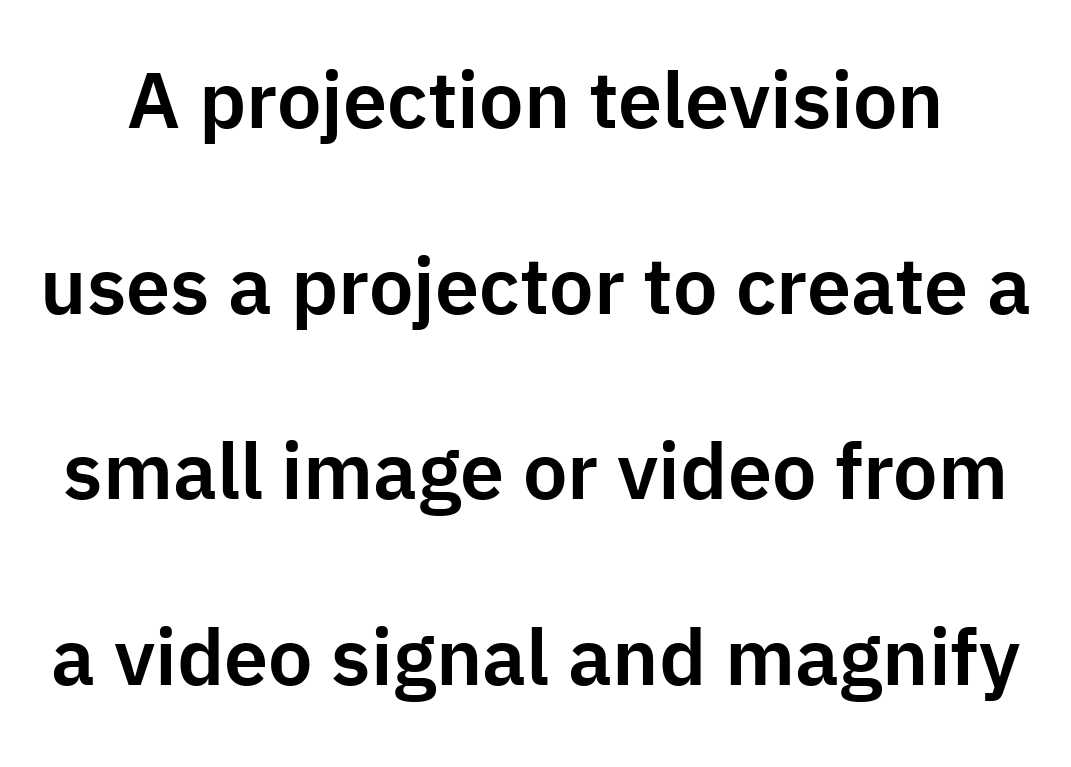
Look at the bottom of the vertical strokes: they stop flat, with no serifs. Default kerning and tracking; the words read as compact shapes. A typesetter would call this proportional, since set widths differ per character. Widely set lines give the paragraph a tall, airy silhouette. A roman cut, with each character standing at attention.
